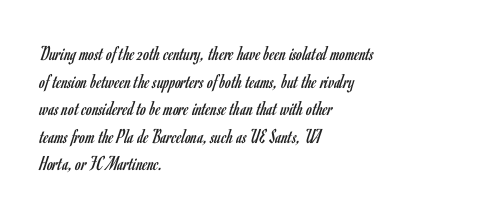
Teacher's note: observe the even left margin — that is flush-left alignment. The line texture is even and compact thanks to regular tracking. The baseline area is clear.
